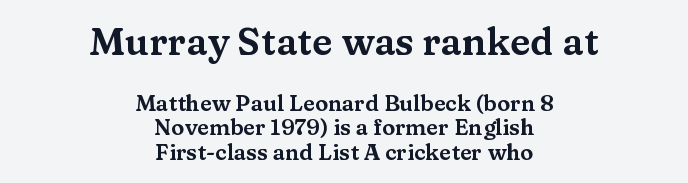
Q: Is the text italic (slanted)? A: No, it is upright.
Q: Is the typeface a serif or a sans-serif typeface? A: Serif.
Q: Is the text underlined? A: No.
Q: How is the paragraph aligned? A: Centered.
Q: Is the spacing between letters normal or unusually wide? A: Normal.
Q: Is the spacing between lines tight, normal or loose? A: Tight.
Q: Which block of text is set in a larger size, the first (top) or the second (bottom)? A: The first (top) one.
Q: Width (condensed, normal, or wide)? A: Wide.
Q: Stroke contrast? A: Medium.
Q: x-height? A: Medium.
Q: Monospaced? A: No.
